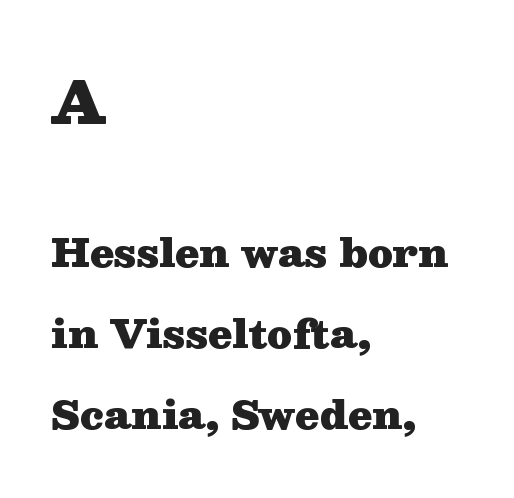
Q: Is the text bold? A: Yes.
Q: Is the text italic (slanted)? A: No, it is upright.
Q: Is the typeface a serif or a sans-serif typeface? A: Serif.
Q: Is the text underlined? A: No.
Q: How is the paragraph aligned? A: Left-aligned.
Q: Is the spacing between letters normal or unusually wide? A: Normal.
Q: Is the spacing between lines tight, normal or loose? A: Loose.
Q: Which block of text is set in a larger size, the first (top) or the second (bottom)? A: The first (top) one.
Q: Width (condensed, normal, or wide)? A: Wide.
Q: Stroke contrast? A: Medium.
Q: x-height? A: Medium.
Q: Monospaced? A: No.
